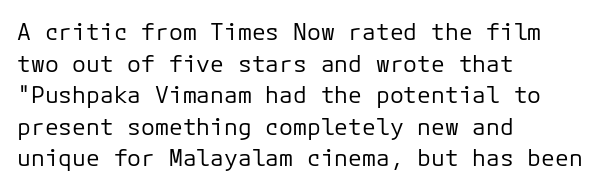
Q: Is the text bold? A: No.
Q: Is the text italic (slanted)? A: No, it is upright.
Q: Is the text underlined? A: No.
Q: How is the paragraph aligned? A: Left-aligned.
Q: Is the spacing between letters normal or unusually wide? A: Normal.
Q: Is the spacing between lines tight, normal or loose? A: Normal.
